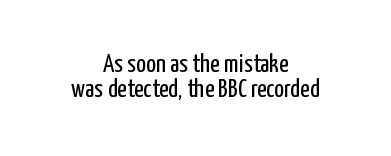
The image shows 26 px text type, upright; set centered, tight line spacing (0.97x), normal letter spacing, not underlined.
